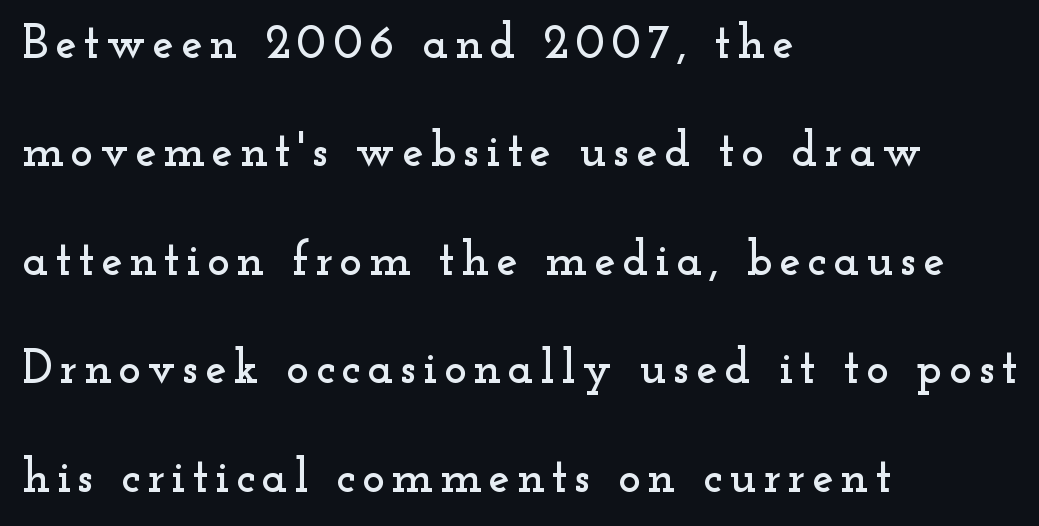
Q: Is the text italic (slanted)? A: No, it is upright.
Q: Is the typeface a serif or a sans-serif typeface? A: Serif.
Q: Is the text underlined? A: No.
Q: How is the paragraph aligned? A: Left-aligned.
Q: Is the spacing between lines tight, normal or loose? A: Loose.
Q: Width (condensed, normal, or wide)? A: Wide.
Q: Stroke contrast? A: Low.
Q: x-height? A: Small.
Q: Monospaced? A: No.
